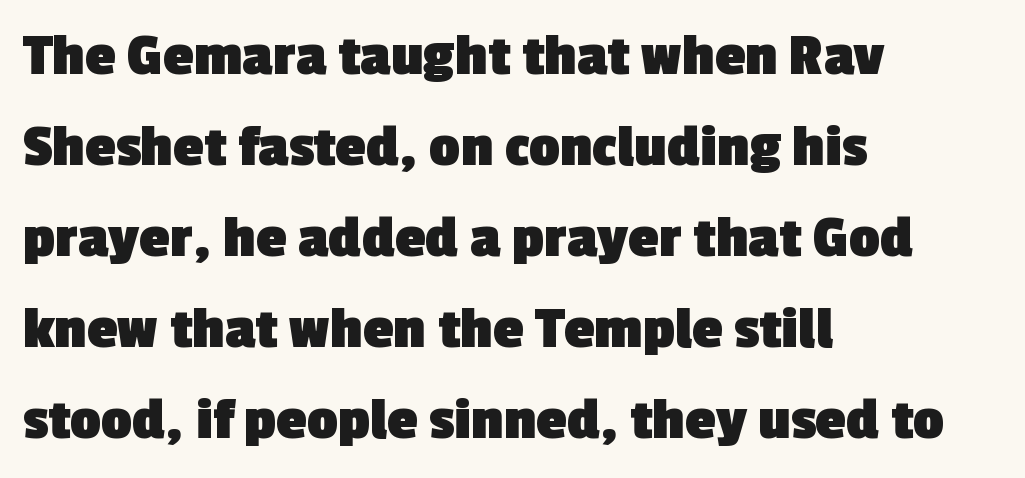
{"serif": "no", "bold": "yes", "weight": "heavy", "width": "normal", "x_height": "medium", "monospaced": "no", "underline": "no", "align": "left", "line_spacing": "normal", "line_spacing_ratio": 1.49, "letter_spacing": "normal", "letter_spacing_em": 0.0, "glyph_px": 61}
